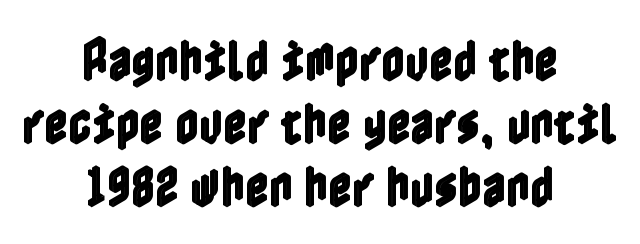
Italic? Not at all — the glyphs are vertical. This sample uses plain, unmodified letter spacing. The designer left line spacing at the default. This sample is center-justified, so both line endings float freely. The passage shown is not underscored anywhere.
